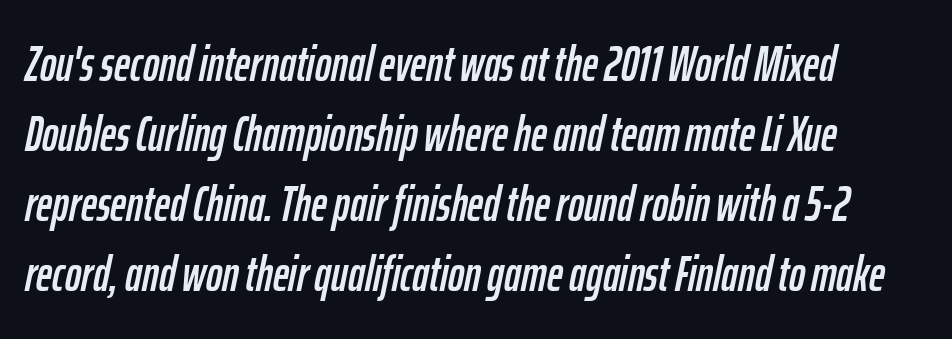
The image shows 49 px condensed type, italic (leaning right); set left-aligned, normal line spacing (1.43x), normal letter spacing, not underlined; low stroke contrast and a medium x-height.
